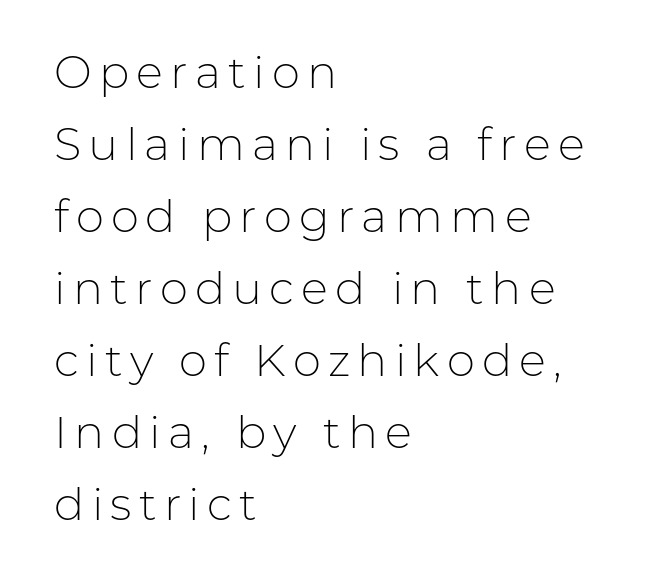
Summary of vertical rhythm: regular, with standard interline spacing. Here the designer chose a conventional face with non-uniform glyph widths. The space beneath each line is pristine and unruled. Look at the bottom of the vertical strokes: they stop flat, with no serifs. No extra ink here — the face is not bold. When letters stand straight like this, we call the style roman or upright.
